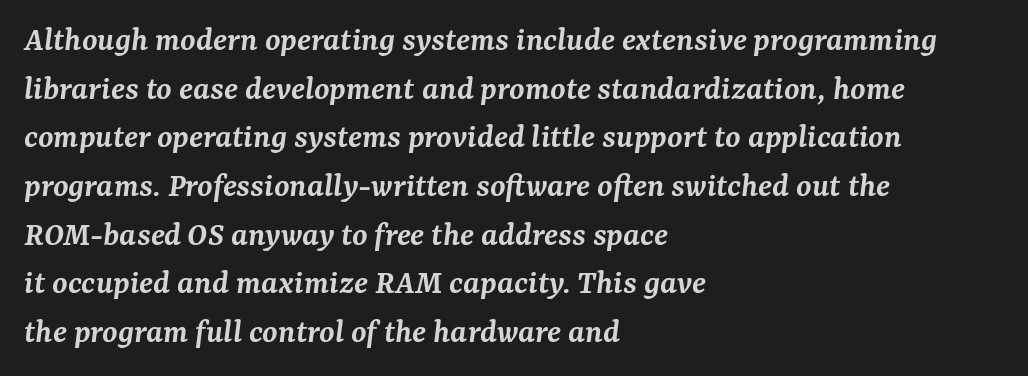
Q: Is the text bold? A: Semi-bold.
Q: Is the text italic (slanted)? A: Yes, it leans right by about 7 degrees.
Q: Is the typeface a serif or a sans-serif typeface? A: Serif.
Q: Is the text underlined? A: No.
Q: How is the paragraph aligned? A: Left-aligned.
Q: Is the spacing between letters normal or unusually wide? A: Normal.
Q: Is the spacing between lines tight, normal or loose? A: Normal.
Q: Width (condensed, normal, or wide)? A: Normal.
Q: Stroke contrast? A: Medium.
Q: x-height? A: Medium.
Q: Monospaced? A: No.
